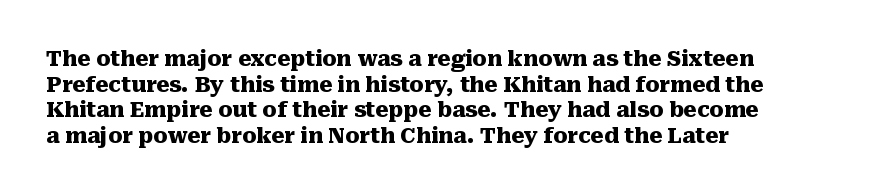
The image shows 21 px bold type, upright; set left-aligned, line spacing 1.22x, normal letter spacing, not underlined.
